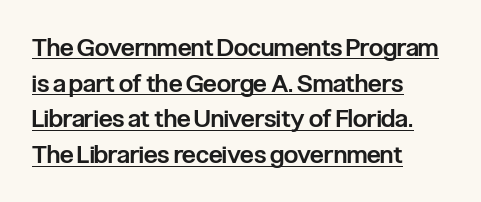
Honestly, the row spacing looks completely unremarkable. Its strokes are somewhat broadened, the hallmark of semibold type. The typesetter chose a ragged-right arrangement here. The rendered words wear a rule along their underside. The passage shown has conventional tracking throughout. Upright lettering throughout.
